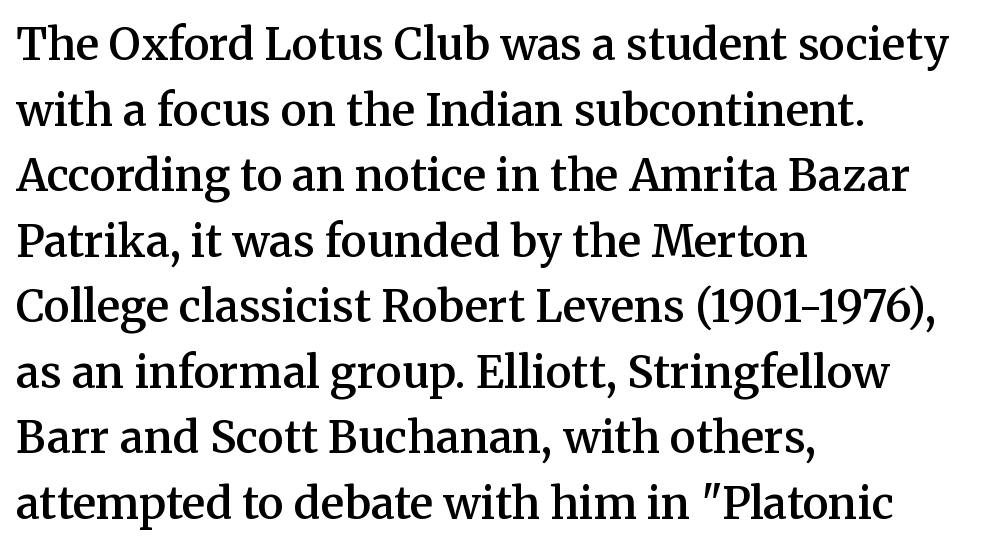
{"serif": "yes", "italic": "no", "bold": "semi", "weight": "semibold", "width": "normal", "stroke_contrast": "medium", "x_height": "medium", "monospaced": "no", "underline": "no", "align": "left", "line_spacing": "normal", "line_spacing_ratio": 1.49, "letter_spacing": "normal", "letter_spacing_em": 0.0, "glyph_px": 44}
